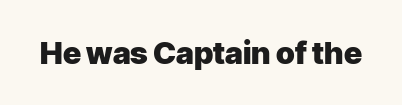
Q: Is the text bold? A: Yes.
Q: Is the text italic (slanted)? A: No, it is upright.
Q: Is the typeface a serif or a sans-serif typeface? A: Sans-serif.
Q: Is the text underlined? A: No.
Q: Is the spacing between letters normal or unusually wide? A: Normal.
Q: Width (condensed, normal, or wide)? A: Normal.
Q: Stroke contrast? A: Low.
Q: x-height? A: Medium.
Q: Monospaced? A: No.
